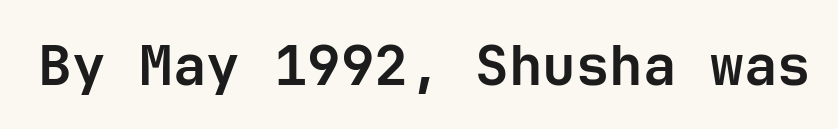
The image shows 56 px bold sans-serif type, upright, monospaced; set normal letter spacing, not underlined; low stroke contrast and a medium x-height.
